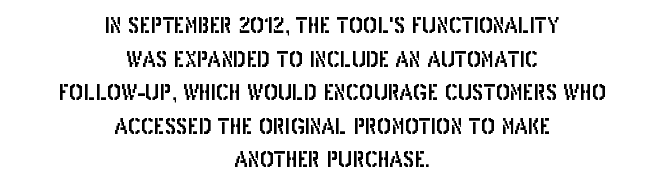
Q: Is the text italic (slanted)? A: No, it is upright.
Q: Is the text underlined? A: No.
Q: How is the paragraph aligned? A: Centered.
Q: Is the spacing between letters normal or unusually wide? A: Normal.
Q: Is the spacing between lines tight, normal or loose? A: Normal.
